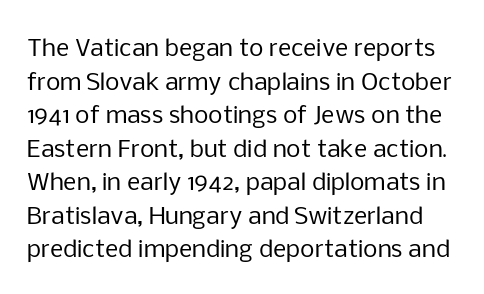
The image shows 23 px text type, upright; set normal line spacing (1.46x), normal letter spacing, not underlined.
